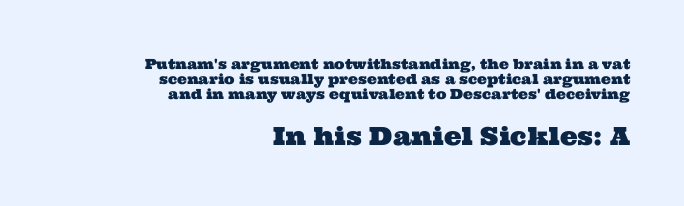
Q: Is the text underlined? A: No.
Q: How is the paragraph aligned? A: Right-aligned.
Q: Is the spacing between letters normal or unusually wide? A: Normal.
Q: Is the spacing between lines tight, normal or loose? A: Tight.
Q: Which block of text is set in a larger size, the first (top) or the second (bottom)? A: The second (bottom) one.
